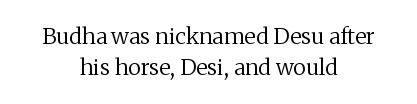
Q: Is the text bold? A: No.
Q: Is the text italic (slanted)? A: No, it is upright.
Q: Is the text underlined? A: No.
Q: How is the paragraph aligned? A: Centered.
Q: Is the spacing between letters normal or unusually wide? A: Normal.
Q: Is the spacing between lines tight, normal or loose? A: Normal.
